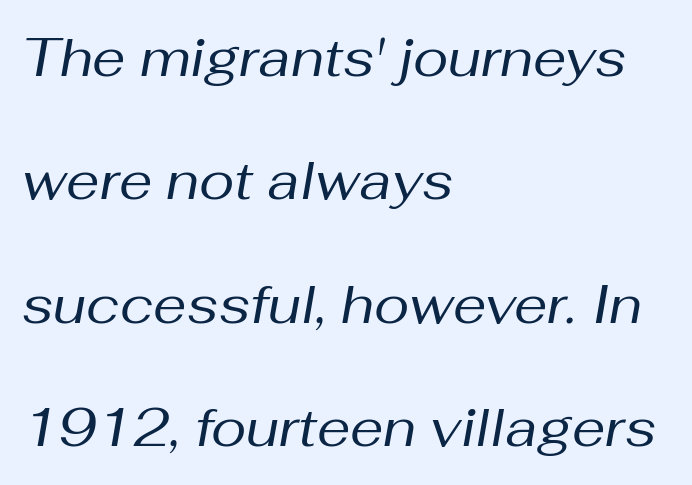
{"italic": "yes", "lean": "right", "slant_degrees": 10, "bold": "no", "weight": "regular", "width": "normal", "stroke_contrast": "medium", "x_height": "medium", "monospaced": "no", "underline": "no", "align": "left", "line_spacing": "loose", "line_spacing_ratio": 2.33, "letter_spacing": "normal", "letter_spacing_em": 0.0, "glyph_px": 53}
